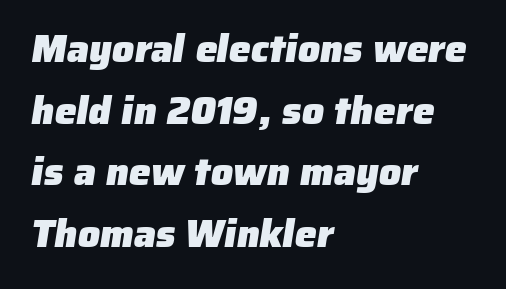
The image shows 39 px heavy sans-serif type; set left-aligned, normal line spacing (1.58x), normal letter spacing, not underlined; low stroke contrast and a medium x-height.
